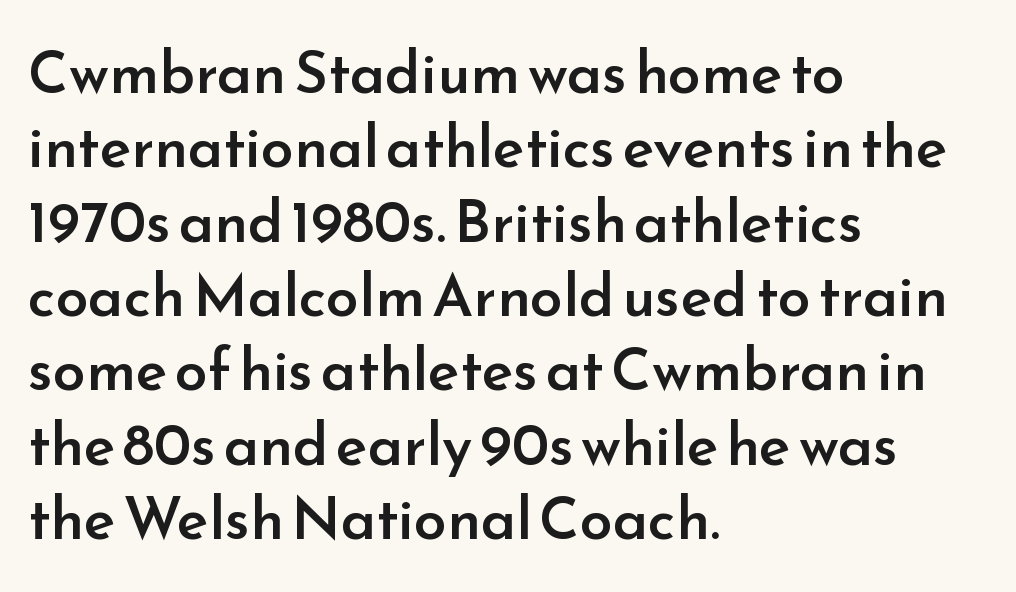
{"serif": "no", "italic": "no", "bold": "semi", "weight": "semibold", "width": "normal", "stroke_contrast": "low", "x_height": "small", "monospaced": "no", "underline": "no", "align": "left", "line_spacing": "normal", "line_spacing_ratio": 1.26, "letter_spacing": "normal", "letter_spacing_em": 0.0, "glyph_px": 59}
